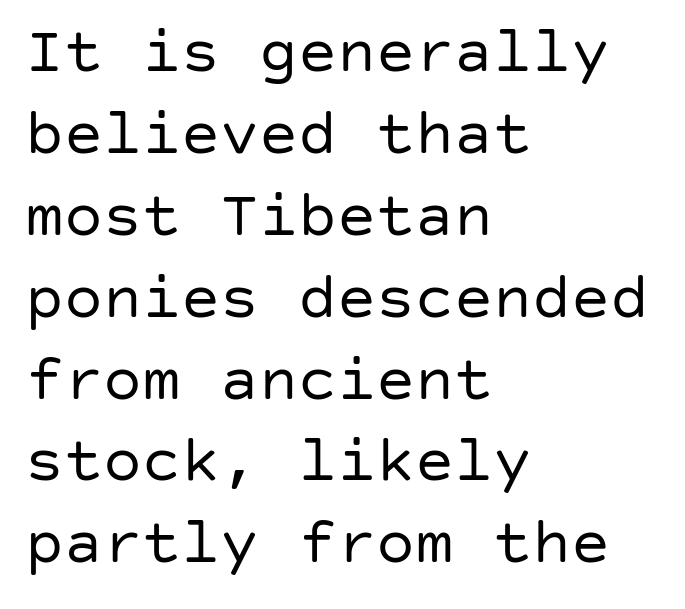
The image shows 65 px regular-weight sans-serif type, upright; set left-aligned, normal line spacing (1.26x), normal letter spacing, not underlined; low stroke contrast and a large x-height.
